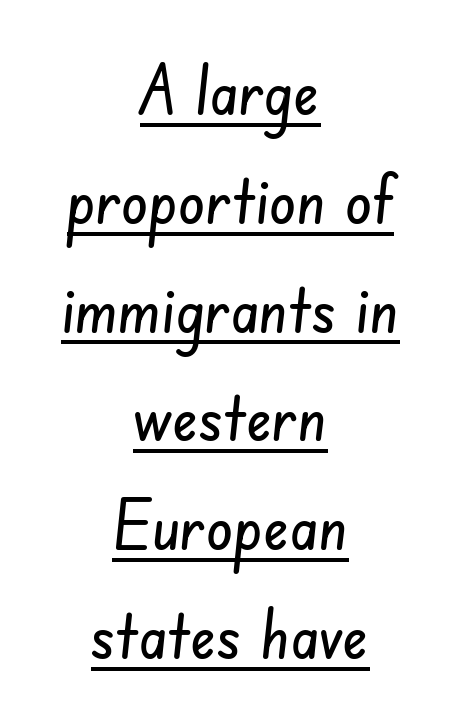
This rendering employs a face without finishing strokes, i.e., a sans-serif. Underline: present. Reading down the block, each line starts at a different indent, mirrored at its end. Standard letterfit; no display-style spreading of the glyphs. The rows are spaced the way most documents space them. Do the characters align in a grid? No, the font is proportional.
